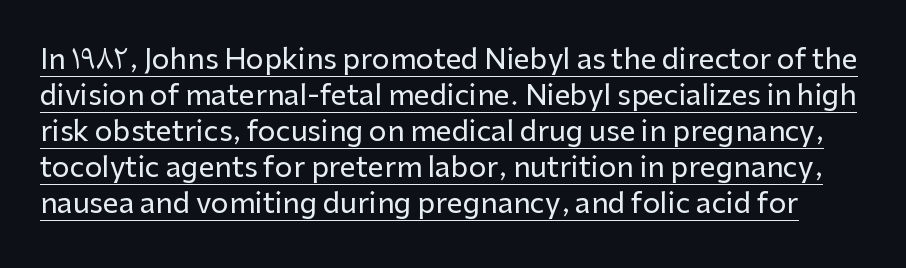
Q: Is the text italic (slanted)? A: No, it is upright.
Q: Is the typeface a serif or a sans-serif typeface? A: Sans-serif.
Q: Is the text underlined? A: Yes.
Q: Is the spacing between letters normal or unusually wide? A: Normal.
Q: Is the spacing between lines tight, normal or loose? A: Normal.
Q: Width (condensed, normal, or wide)? A: Normal.
Q: Stroke contrast? A: Low.
Q: x-height? A: Medium.
Q: Monospaced? A: No.
